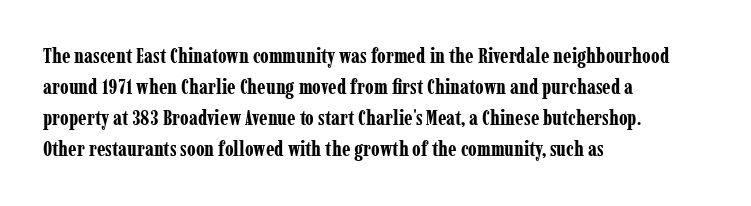
These lines keep a tight, regular rhythm from letter to letter. The typesetting leans heavy: a genuine bold. Line beginnings align vertically; line endings do not. If you drew a line through each stem, it would be perfectly vertical. Letters rest on an invisible, unmarked baseline.
